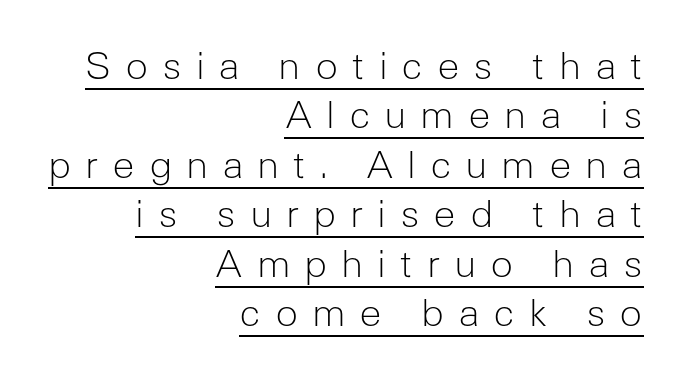
{"serif": "no", "italic": "no", "bold": "no", "weight": "light", "width": "normal", "stroke_contrast": "low", "x_height": "medium", "monospaced": "no", "underline": "yes", "align": "right", "line_spacing": "normal", "line_spacing_ratio": 1.3, "letter_spacing": "wide", "letter_spacing_em": 0.36, "glyph_px": 38}
